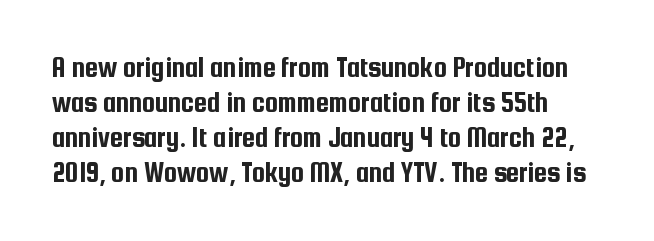
Are there feet on the stems? There aren't — it's a sans. The face used here is rendered with its standard letterfit. Varying glyph widths throughout — classic text-font behaviour. The foot of each line stays bare and open. This is roman type, the default non-slanted kind.
